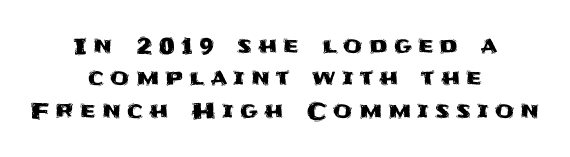
Q: Is the text italic (slanted)? A: No, it is upright.
Q: Is the text underlined? A: No.
Q: How is the paragraph aligned? A: Centered.
Q: Is the spacing between letters normal or unusually wide? A: Unusually wide.
Q: Is the spacing between lines tight, normal or loose? A: Normal.
